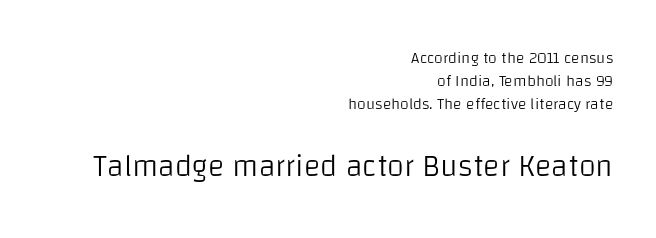
The image shows 31 px light sans-serif type, upright; set right-aligned, normal line spacing (1.44x), normal letter spacing, not underlined; the second (bottom) block is 1.94x larger; low stroke contrast and a large x-height.
